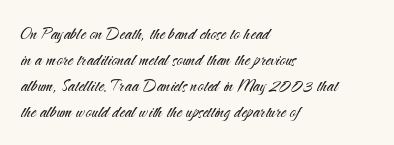
The image shows 21 px text type; set left-aligned, line spacing 1.24x, normal letter spacing, not underlined.
